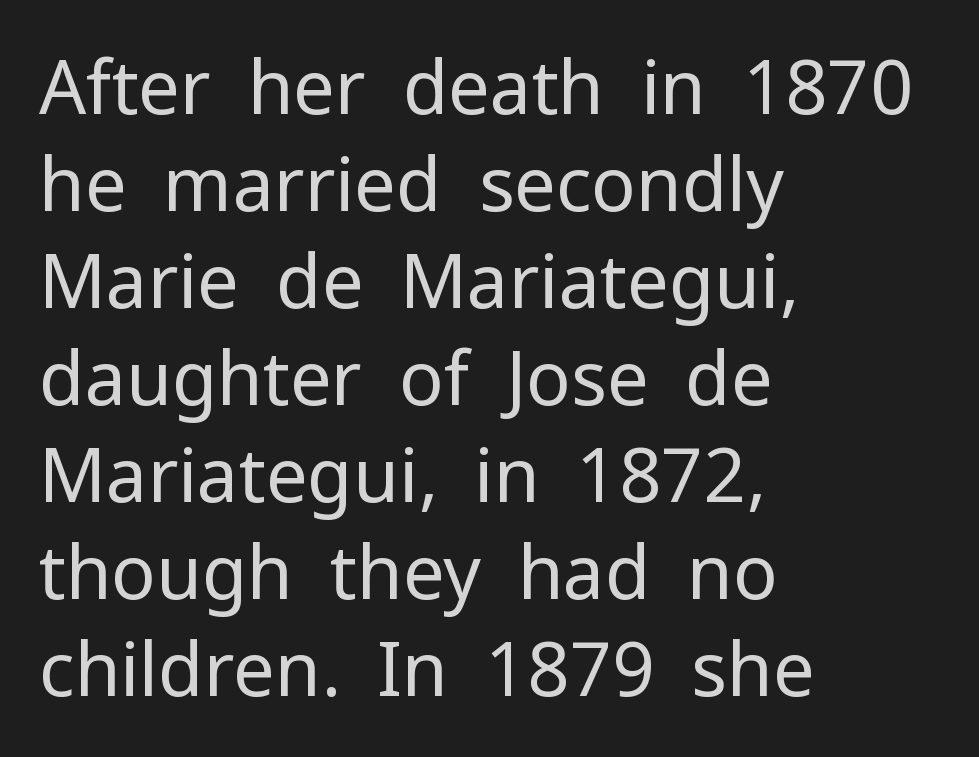
The image shows 74 px regular-weight sans-serif type, upright; set left-aligned, normal line spacing (1.31x), normal letter spacing, not underlined; low stroke contrast and a medium x-height.
